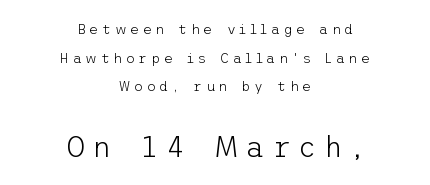
The image shows 29 px light sans-serif type, upright; set centered, loose line spacing (2.04x), unusually wide letter spacing (+0.25 em), not underlined; the second (bottom) block is 2.07x larger; low stroke contrast and a medium x-height.
